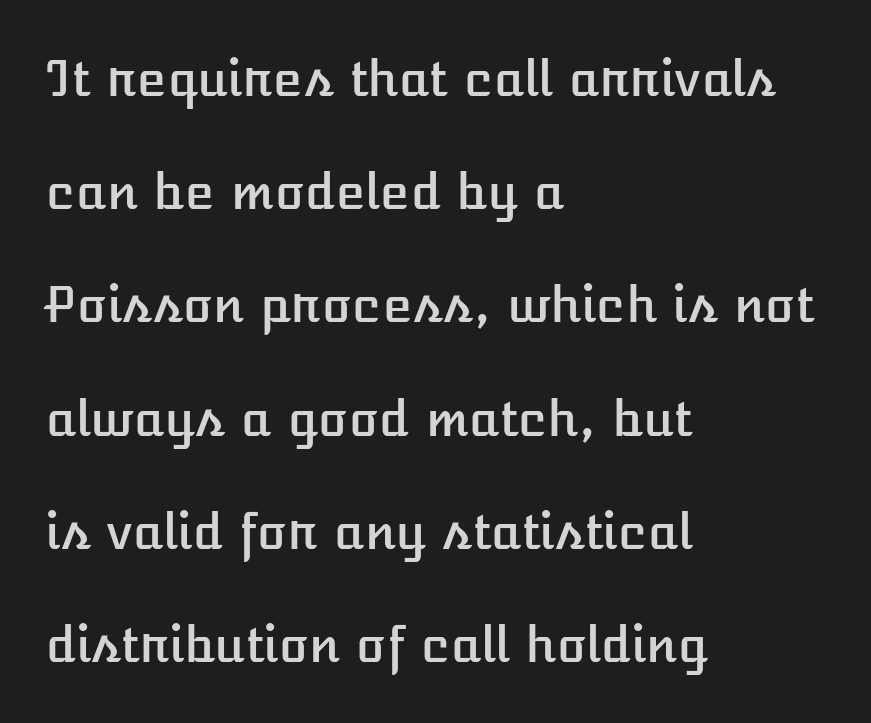
This sample uses an upright cut, with every glyph sitting square on the baseline. The letters sit at their default tracking, neither squeezed nor spread. Alignment: flush left. The block of text is sparse from top to bottom, with ample space between rows. A typesetter would call this proportional, since set widths differ per character.
